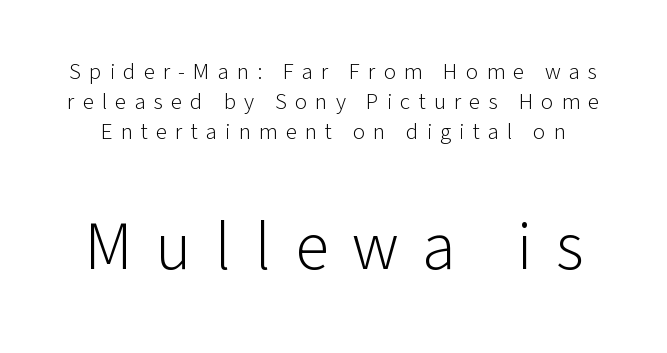
Q: Is the text bold? A: No.
Q: Is the text italic (slanted)? A: No, it is upright.
Q: Is the typeface a serif or a sans-serif typeface? A: Sans-serif.
Q: Is the text underlined? A: No.
Q: Is the spacing between letters normal or unusually wide? A: Unusually wide.
Q: Is the spacing between lines tight, normal or loose? A: Normal.
Q: Which block of text is set in a larger size, the first (top) or the second (bottom)? A: The second (bottom) one.
Q: Width (condensed, normal, or wide)? A: Normal.
Q: Stroke contrast? A: Low.
Q: x-height? A: Medium.
Q: Monospaced? A: No.
